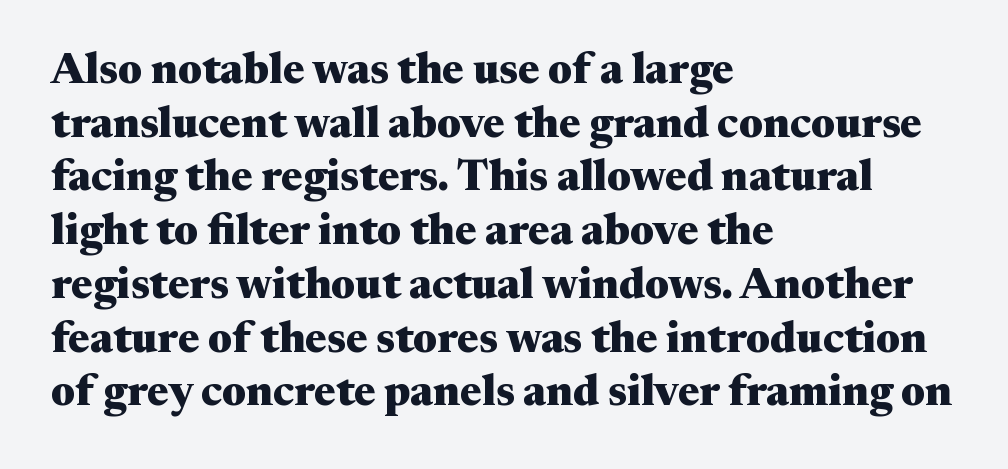
Q: Is the text bold? A: Yes.
Q: Is the text italic (slanted)? A: No, it is upright.
Q: Is the typeface a serif or a sans-serif typeface? A: Serif.
Q: Is the text underlined? A: No.
Q: How is the paragraph aligned? A: Left-aligned.
Q: Is the spacing between letters normal or unusually wide? A: Normal.
Q: Is the spacing between lines tight, normal or loose? A: Normal.
Q: Width (condensed, normal, or wide)? A: Wide.
Q: Stroke contrast? A: Medium.
Q: x-height? A: Medium.
Q: Monospaced? A: No.
